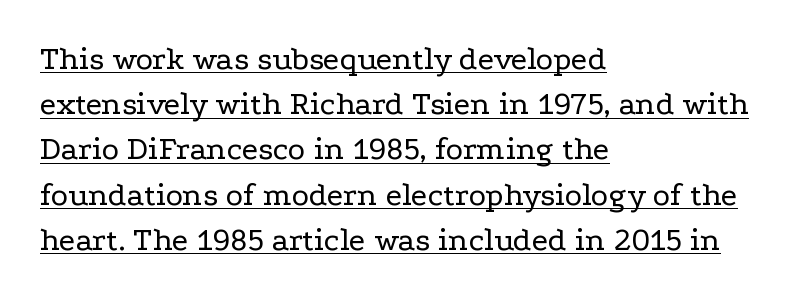
The image shows 33 px regular-weight, wide serif type, upright; set left-aligned, normal line spacing (1.37x), normal letter spacing, underlined; low stroke contrast and a medium x-height.
